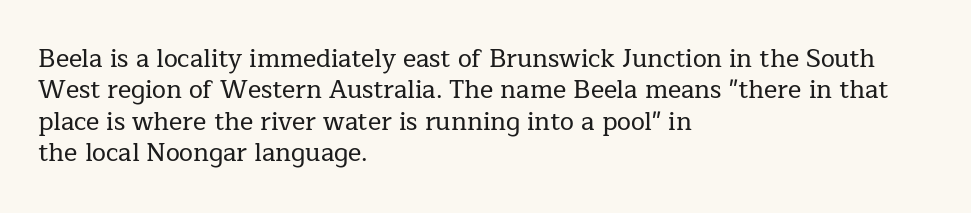
{"italic": "no", "underline": "no", "align": "left", "line_spacing": "normal", "line_spacing_ratio": 1.26, "letter_spacing": "normal", "letter_spacing_em": 0.0, "glyph_px": 25}
